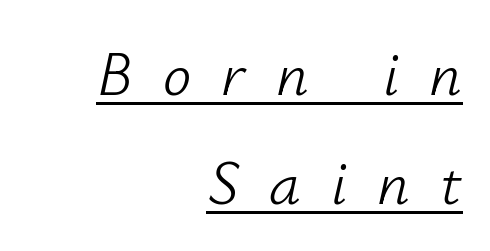
The image shows 63 px light type, italic (leaning right); set right-aligned, line spacing 1.73x, unusually wide letter spacing (+0.48 em), underlined; low stroke contrast and a small x-height.
